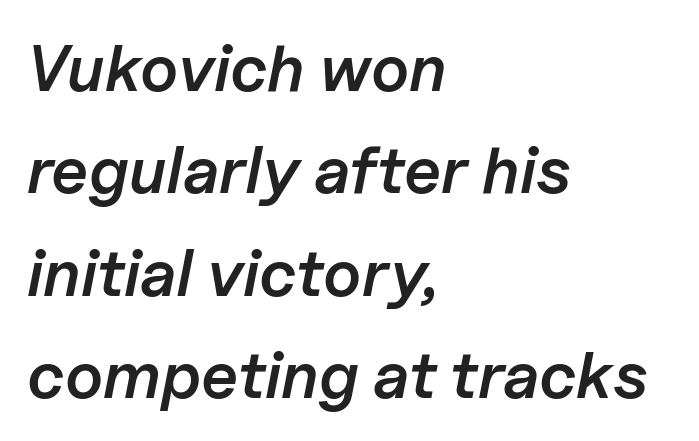
The letters sit at their default tracking, neither squeezed nor spread. One glance says typical: line gaps are just what's usual. Reading down the block, your eye returns to a fixed left position each line. I'd describe the lettering as semibold — firm but not a full bold. Emphasis-style slanted type is in use.
